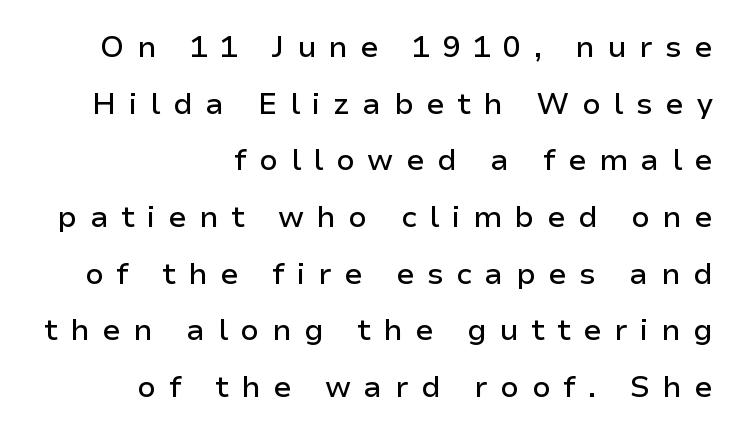
The image shows 30 px sans-serif type, upright; set right-aligned, line spacing 1.89x, unusually wide letter spacing (+0.41 em), not underlined; low stroke contrast and a medium x-height.
